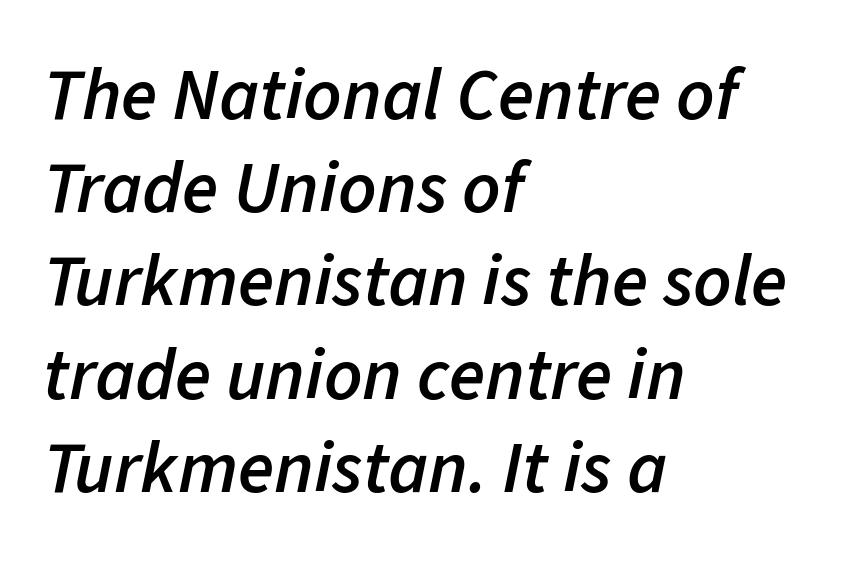
Q: Is the text bold? A: Semi-bold.
Q: Is the text italic (slanted)? A: Yes, it leans right by about 11 degrees.
Q: Is the text underlined? A: No.
Q: How is the paragraph aligned? A: Left-aligned.
Q: Is the spacing between letters normal or unusually wide? A: Normal.
Q: Is the spacing between lines tight, normal or loose? A: Normal.
Q: Width (condensed, normal, or wide)? A: Normal.
Q: Stroke contrast? A: Low.
Q: x-height? A: Medium.
Q: Monospaced? A: No.
